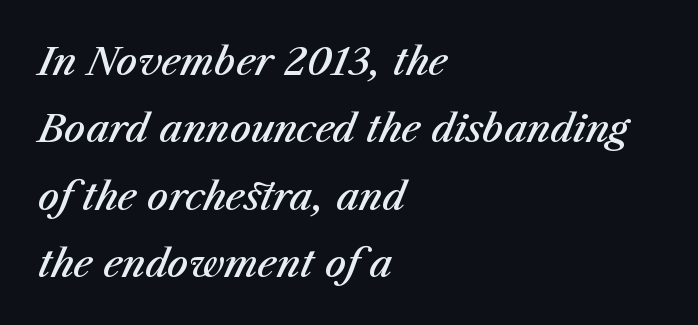
Q: Is the text bold? A: Semi-bold.
Q: Is the text italic (slanted)? A: Yes, it leans right by about 23 degrees.
Q: Is the text underlined? A: No.
Q: How is the paragraph aligned? A: Left-aligned.
Q: Is the spacing between letters normal or unusually wide? A: Normal.
Q: Width (condensed, normal, or wide)? A: Normal.
Q: Stroke contrast? A: Medium.
Q: x-height? A: Medium.
Q: Monospaced? A: No.
